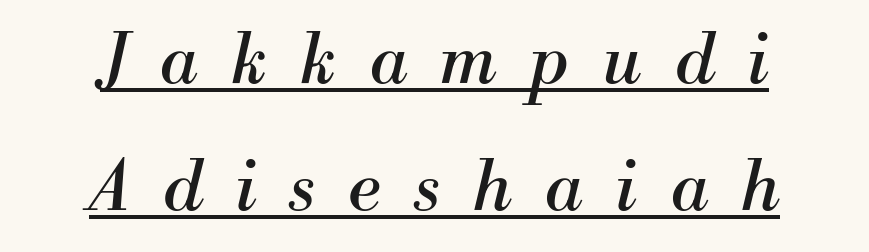
The image shows 69 px regular-weight serif type, italic (leaning right); set centered, line spacing 1.84x, unusually wide letter spacing (+0.48 em), underlined; medium stroke contrast and a small x-height.
